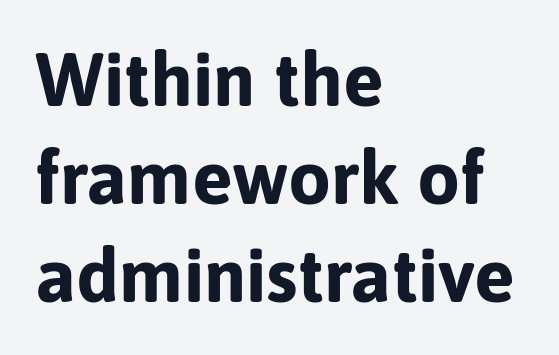
Q: Is the text bold? A: Yes.
Q: Is the text italic (slanted)? A: No, it is upright.
Q: Is the typeface a serif or a sans-serif typeface? A: Sans-serif.
Q: Is the text underlined? A: No.
Q: How is the paragraph aligned? A: Left-aligned.
Q: Is the spacing between letters normal or unusually wide? A: Normal.
Q: Is the spacing between lines tight, normal or loose? A: Normal.
Q: Width (condensed, normal, or wide)? A: Normal.
Q: Stroke contrast? A: Low.
Q: x-height? A: Medium.
Q: Monospaced? A: No.
